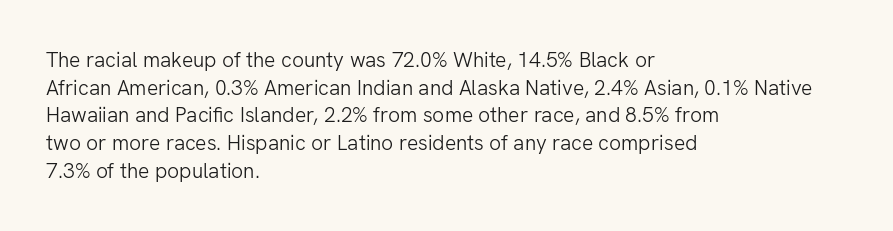
Q: Is the text bold? A: No.
Q: Is the text italic (slanted)? A: No, it is upright.
Q: Is the text underlined? A: No.
Q: How is the paragraph aligned? A: Left-aligned.
Q: Is the spacing between letters normal or unusually wide? A: Normal.
Q: Is the spacing between lines tight, normal or loose? A: Normal.
